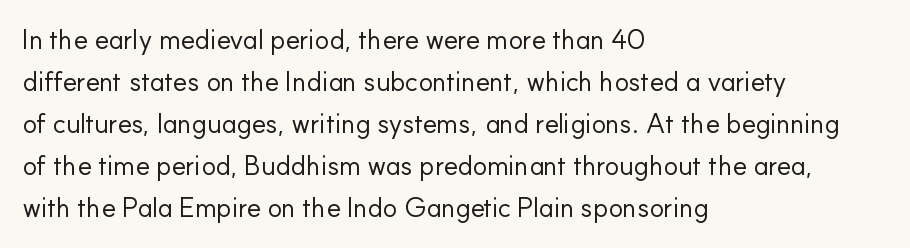
The image shows 27 px text type, upright; set left-aligned, normal line spacing (1.56x), normal letter spacing, not underlined.
